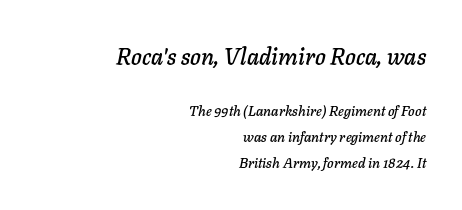
The image shows 23 px text type, italic (leaning right); set right-aligned, line spacing 1.88x, normal letter spacing, not underlined; the first (top) block is 1.64x larger.
